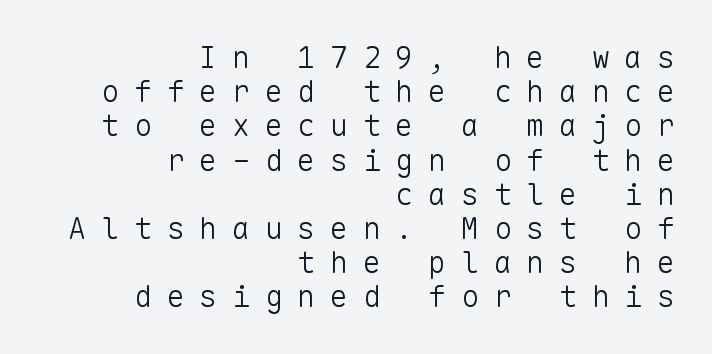
The image shows 30 px light sans-serif type, upright, monospaced; set right-aligned, tight line spacing (1.14x), unusually wide letter spacing (+0.49 em), not underlined; low stroke contrast and a medium x-height.
